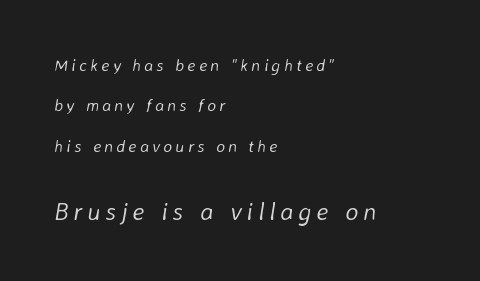
The image shows 25 px text type, italic (leaning right); set left-aligned, loose line spacing (2.37x), not underlined; the second (bottom) block is 1.47x larger.
